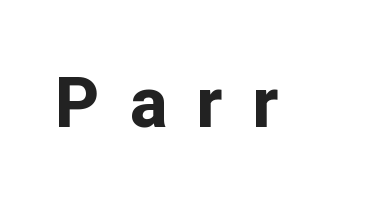
The image shows 70 px bold sans-serif type, upright; set unusually wide letter spacing (+0.42 em), not underlined; low stroke contrast and a medium x-height.
